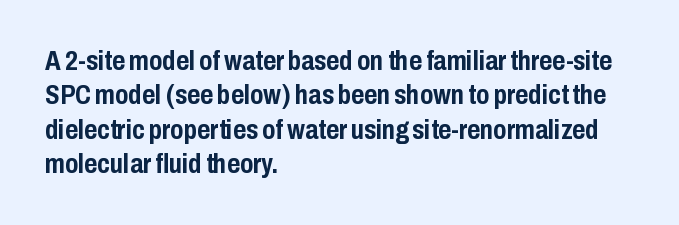
{"serif": "no", "italic": "no", "bold": "yes", "weight": "semibold", "width": "condensed", "stroke_contrast": "low", "x_height": "medium", "monospaced": "no", "underline": "no", "align": "left", "line_spacing_ratio": 1.23, "letter_spacing": "normal", "letter_spacing_em": 0.0, "glyph_px": 28}
